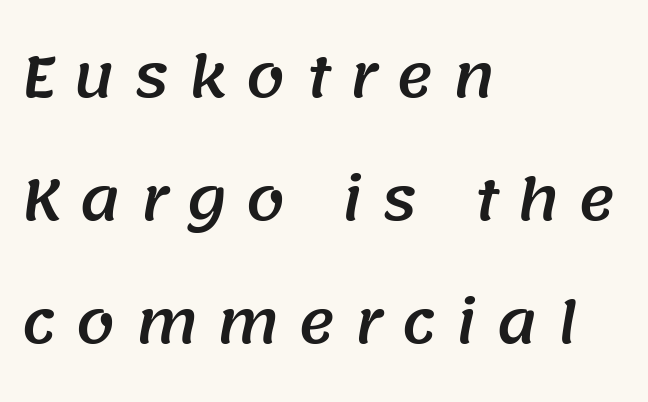
The image shows 56 px sans-serif type; set left-aligned, loose line spacing (2.2x), unusually wide letter spacing (+0.34 em), not underlined; medium stroke contrast and a large x-height.
